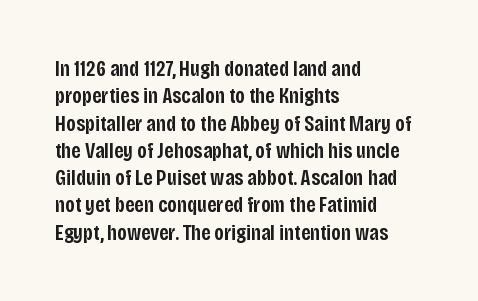
The image shows 22 px text type, upright; set left-aligned, line spacing 1.24x, normal letter spacing, not underlined.
